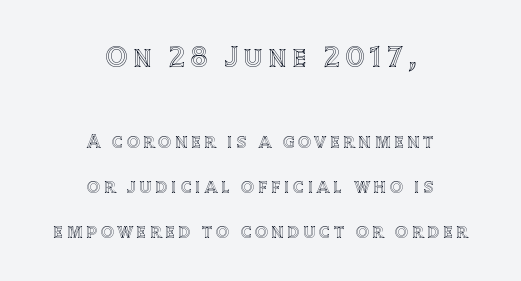
The image shows 30 px text type, upright; set centered, loose line spacing (2.24x), not underlined; the first (top) block is 1.5x larger; a large x-height.
